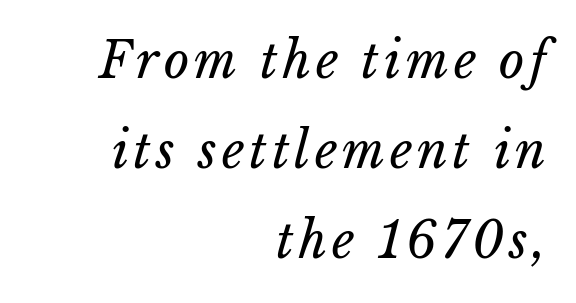
{"italic": "yes", "lean": "right", "slant_degrees": 15, "bold": "no", "weight": "regular", "width": "normal", "stroke_contrast": "low", "x_height": "medium", "monospaced": "no", "underline": "no", "align": "right", "line_spacing_ratio": 1.84, "glyph_px": 49}
